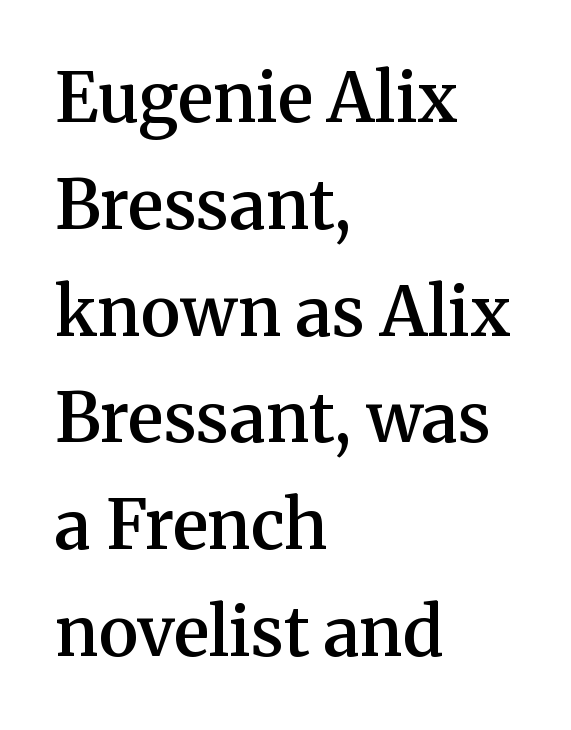
Each word holds together tightly as a unit, with standard inter-letter gaps. Does the weight exceed regular? Yes, but only to semibold. One glance says typical: line gaps are just what's usual. This is serif lettering, the kind often seen in printed books. The letters stand straight up with perfectly vertical stems.
